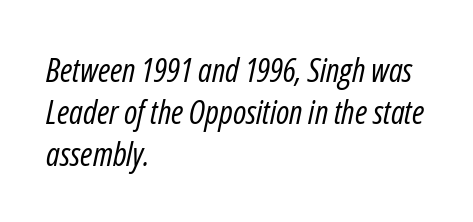
Check the space under the baseline: it is left empty. Tall strokes in this sample are angled rather than plumb. Spacing verdict: proportional, widths tailored to each character. Is the block centered? No — it sits flush against the left margin.
